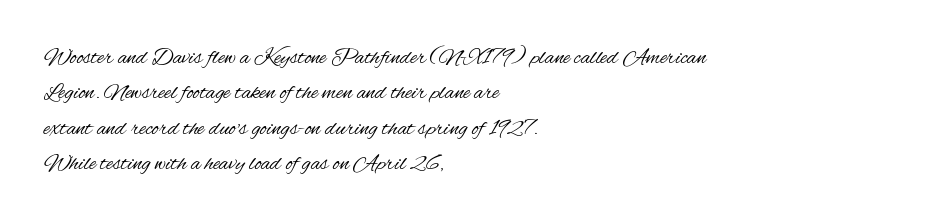
The face looks like a standard text weight, possibly lighter. These lines keep a tight, regular rhythm from letter to letter. Leading matches the norm, producing a regular column. Left-aligned paragraph, ragged on the right. The space directly below the letters is spotless.
